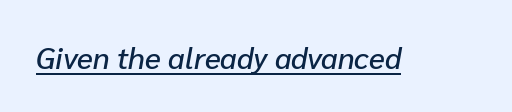
Q: Is the text italic (slanted)? A: Yes, it leans right by about 10 degrees.
Q: Is the text underlined? A: Yes.
Q: Is the spacing between letters normal or unusually wide? A: Normal.
Q: Width (condensed, normal, or wide)? A: Normal.
Q: Stroke contrast? A: Low.
Q: x-height? A: Medium.
Q: Monospaced? A: No.
